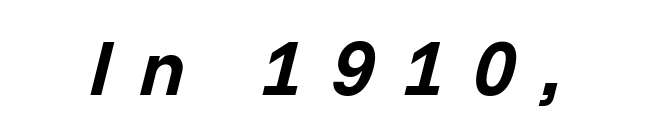
Here the designer chose a conventional face with non-uniform glyph widths. The line texture is sparse and dotted thanks to wide tracking. Anything drawn beneath the words? Only blank space. Heavy, bold letterforms. You can tell it's italic because the verticals aren't actually vertical.
